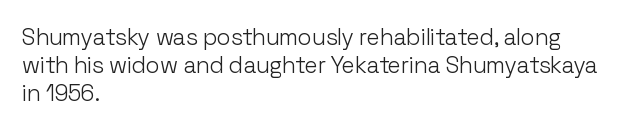
The image shows 23 px text type, upright; set left-aligned, line spacing 1.21x, normal letter spacing, not underlined.
